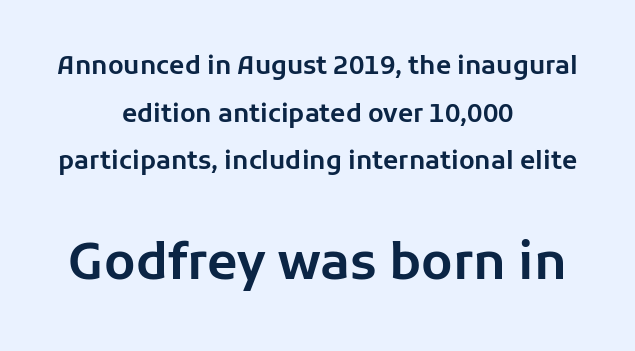
The letters stand upright; this is a roman face. The passage is arranged like a title page — every line centered. Between these two stacked blocks, the lower one wins on size. Each row of text sits above clean, open space. Here the designer chose a conventional face with non-uniform glyph widths.
